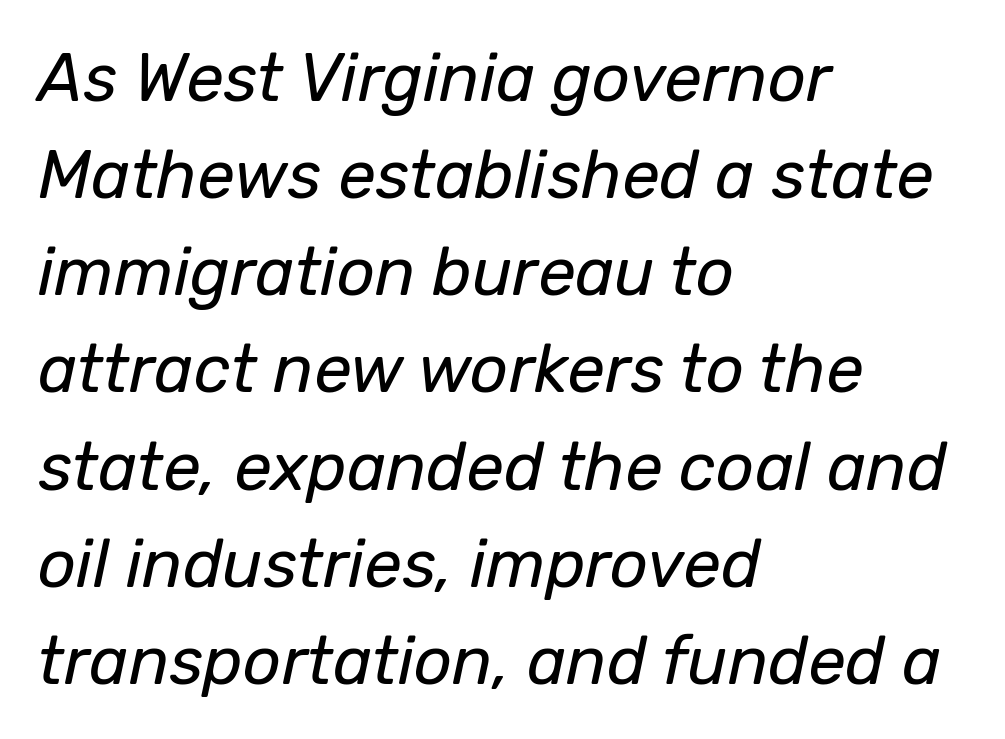
Q: Is the text bold? A: No.
Q: Is the text italic (slanted)? A: Yes, it leans right by about 12 degrees.
Q: Is the text underlined? A: No.
Q: How is the paragraph aligned? A: Left-aligned.
Q: Is the spacing between letters normal or unusually wide? A: Normal.
Q: Is the spacing between lines tight, normal or loose? A: Normal.
Q: Width (condensed, normal, or wide)? A: Normal.
Q: Stroke contrast? A: Low.
Q: x-height? A: Medium.
Q: Monospaced? A: No.
